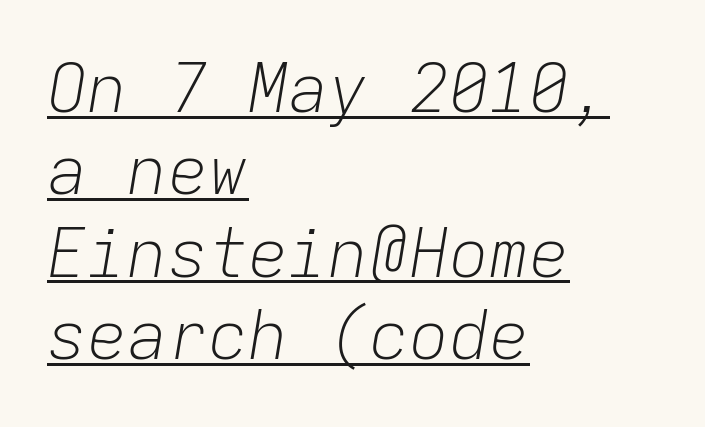
{"italic": "yes", "lean": "right", "slant_degrees": 9, "bold": "no", "weight": "light", "width": "normal", "stroke_contrast": "low", "x_height": "medium", "monospaced": "yes", "underline": "yes", "align": "left", "line_spacing_ratio": 1.23, "letter_spacing": "normal", "letter_spacing_em": 0.0, "glyph_px": 67}
